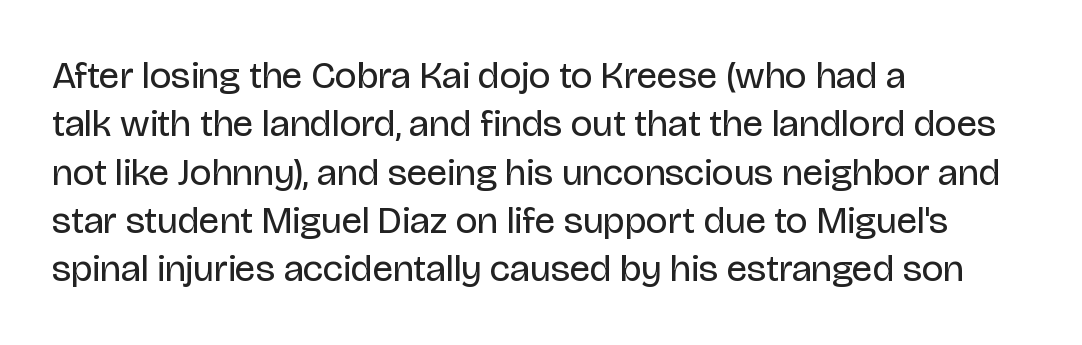
Check the space under the baseline: it is left empty. Examine the stroke ends and you'll find no serifs. Weight class: somewhere from thin through regular. Successive baselines arrive at the customary interval. If you drew a ruler down the left edge, every line would touch it.
